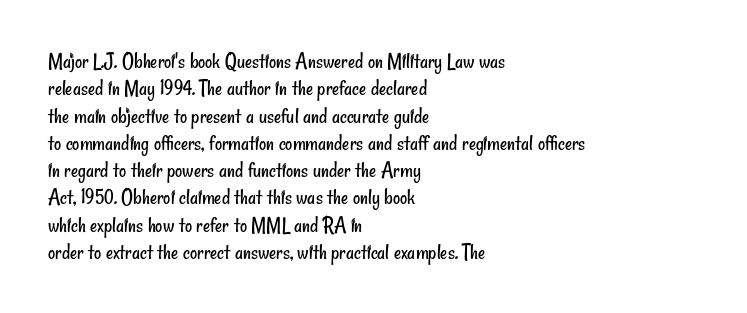
{"bold": "no", "underline": "no", "align": "left", "line_spacing_ratio": 1.24, "letter_spacing": "normal", "letter_spacing_em": 0.0, "glyph_px": 22}
